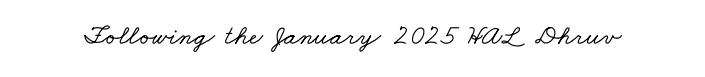
Q: Is the typeface a serif or a sans-serif typeface? A: Serif.
Q: Is the text underlined? A: No.
Q: Is the spacing between letters normal or unusually wide? A: Normal.
Q: Width (condensed, normal, or wide)? A: Wide.
Q: Stroke contrast? A: Low.
Q: x-height? A: Small.
Q: Monospaced? A: No.
